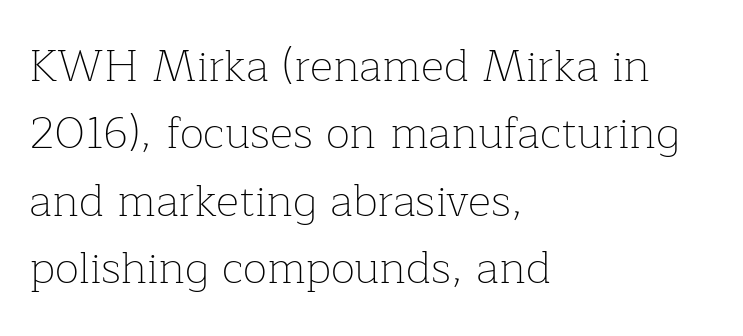
The image shows 45 px thin serif type, upright; set left-aligned, normal line spacing (1.5x), normal letter spacing, not underlined; low stroke contrast and a medium x-height.
